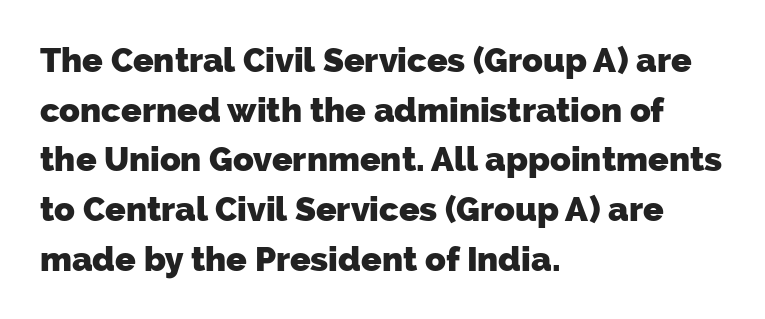
Q: Is the text bold? A: Yes.
Q: Is the typeface a serif or a sans-serif typeface? A: Sans-serif.
Q: Is the text underlined? A: No.
Q: How is the paragraph aligned? A: Left-aligned.
Q: Is the spacing between letters normal or unusually wide? A: Normal.
Q: Is the spacing between lines tight, normal or loose? A: Normal.
Q: Width (condensed, normal, or wide)? A: Normal.
Q: Stroke contrast? A: Low.
Q: x-height? A: Medium.
Q: Monospaced? A: No.
